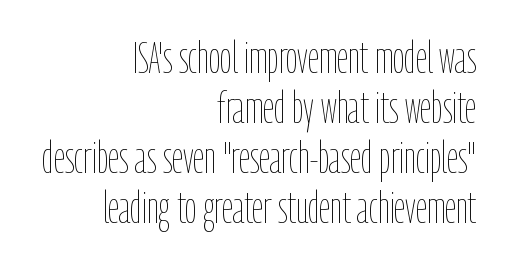
Q: Is the text bold? A: No.
Q: Is the text italic (slanted)? A: No, it is upright.
Q: Is the text underlined? A: No.
Q: How is the paragraph aligned? A: Right-aligned.
Q: Is the spacing between letters normal or unusually wide? A: Normal.
Q: Is the spacing between lines tight, normal or loose? A: Tight.
Q: Width (condensed, normal, or wide)? A: Condensed.
Q: Stroke contrast? A: Low.
Q: x-height? A: Medium.
Q: Monospaced? A: No.
